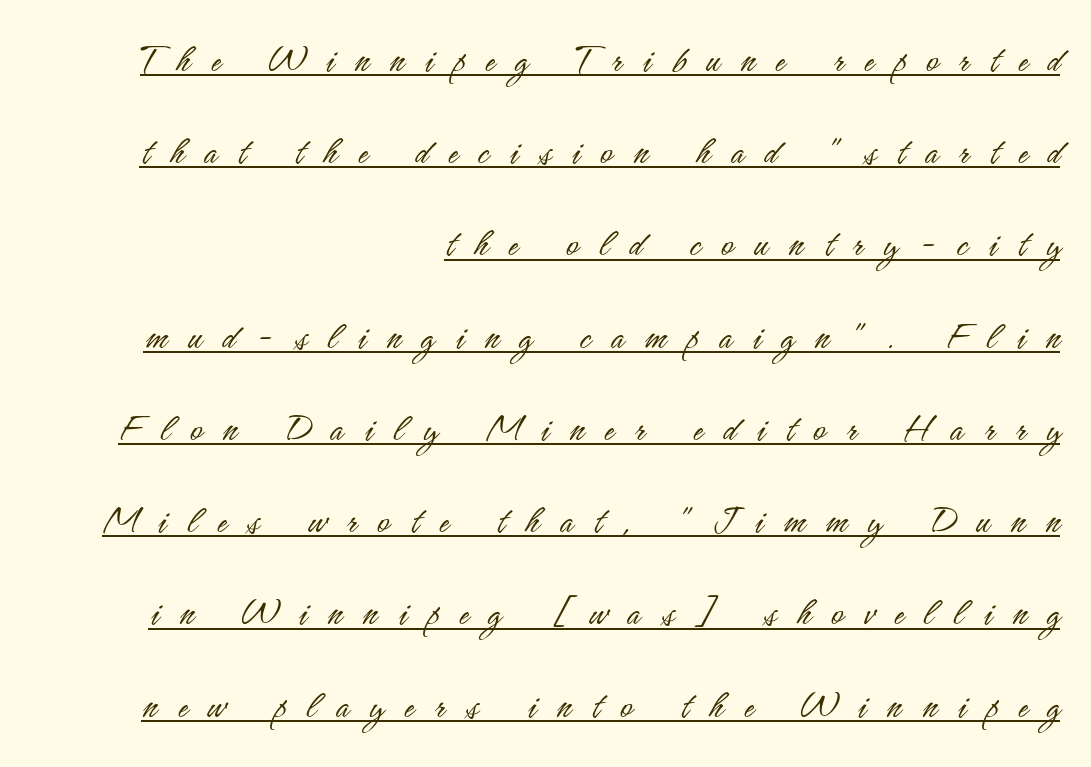
The image shows 41 px light, condensed sans-serif type; set right-aligned, loose line spacing (2.25x), unusually wide letter spacing (+0.5 em), underlined; low stroke contrast and a small x-height.
